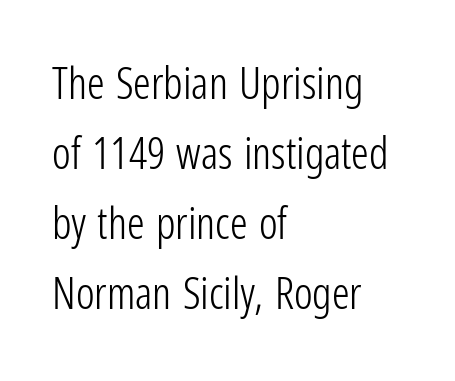
Counters stay open thanks to moderate or lighter strokes. The rendering uses natural spacing where letterforms have individual widths. The space directly below the letters is spotless. If you drew a line through each stem, it would be perfectly vertical. Regarding leading, the lines here are spaced in the standard way. The letterforms sit shoulder to shoulder at normal distance.
